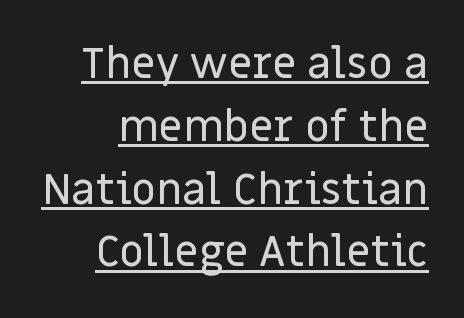
The image shows 43 px sans-serif type, upright; set right-aligned, normal line spacing (1.46x), normal letter spacing, underlined; low stroke contrast and a large x-height.
